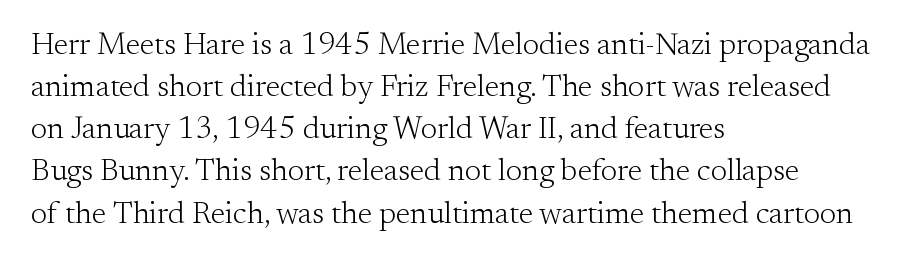
{"serif": "yes", "italic": "no", "bold": "no", "weight": "light", "width": "normal", "stroke_contrast": "medium", "x_height": "small", "monospaced": "no", "underline": "no", "align": "left", "line_spacing": "normal", "line_spacing_ratio": 1.36, "letter_spacing": "normal", "letter_spacing_em": 0.0, "glyph_px": 31}
